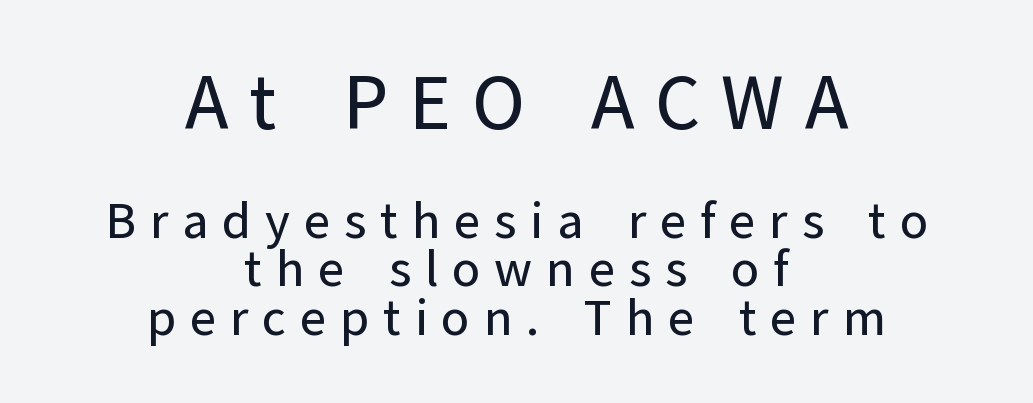
Type size steps down from the first block to the second. Casual observation: everything's sitting right in the middle. It's the straight-up-and-down kind of type. How would I describe the line gaps? Narrow and economical. The gap between lines stays unmarked. You could not count columns in this text — the font is proportionally spaced.
